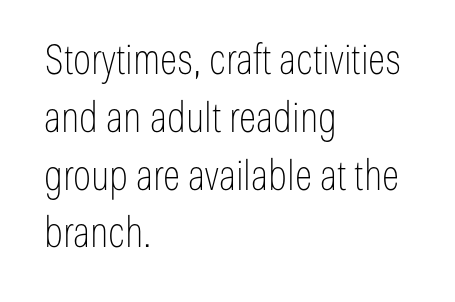
Q: Is the text bold? A: No.
Q: Is the text italic (slanted)? A: No, it is upright.
Q: Is the typeface a serif or a sans-serif typeface? A: Sans-serif.
Q: Is the text underlined? A: No.
Q: How is the paragraph aligned? A: Left-aligned.
Q: Is the spacing between letters normal or unusually wide? A: Normal.
Q: Is the spacing between lines tight, normal or loose? A: Normal.
Q: Width (condensed, normal, or wide)? A: Condensed.
Q: Stroke contrast? A: Low.
Q: x-height? A: Medium.
Q: Monospaced? A: No.
